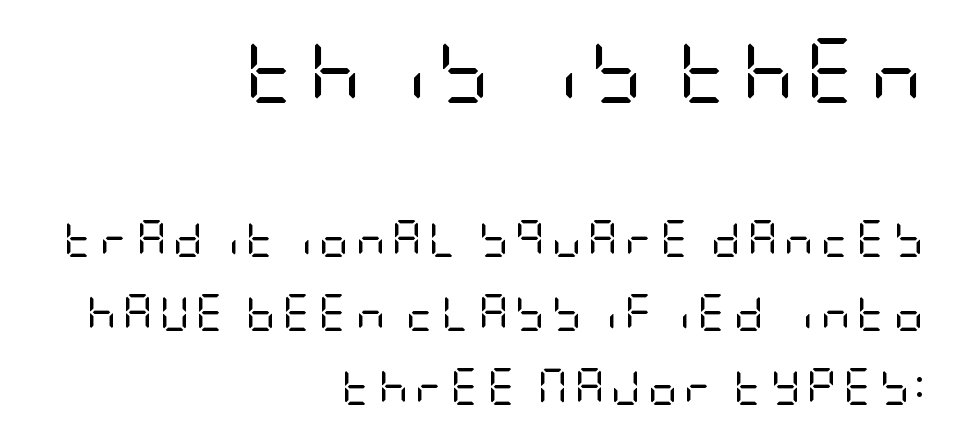
Weight: regular or lighter. Each row of text sits above clean, open space. The lines are quadded right. This is the regular roman posture of the typeface.
